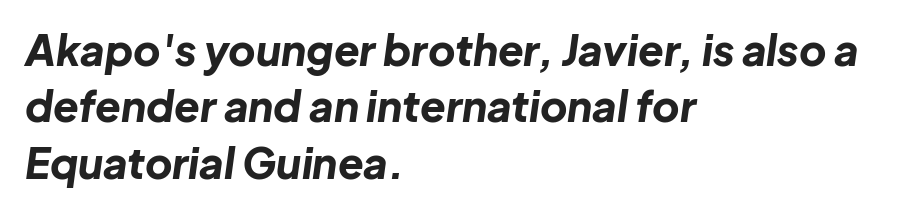
{"italic": "yes", "lean": "right", "slant_degrees": 8, "bold": "yes", "weight": "bold", "width": "normal", "stroke_contrast": "low", "x_height": "medium", "monospaced": "no", "underline": "no", "align": "left", "line_spacing": "normal", "line_spacing_ratio": 1.34, "letter_spacing": "normal", "letter_spacing_em": 0.0, "glyph_px": 42}
